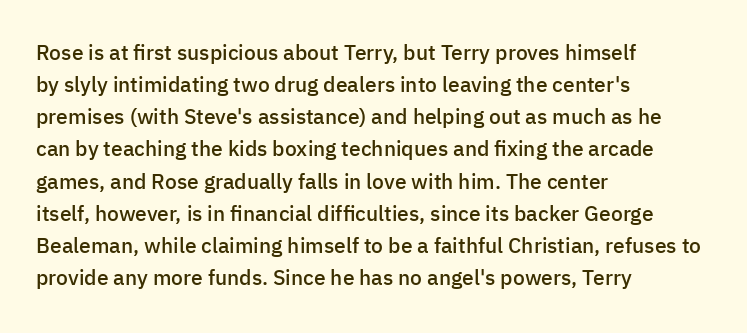
The image shows 21 px text type, upright; set left-aligned, normal line spacing (1.53x), normal letter spacing, not underlined.
